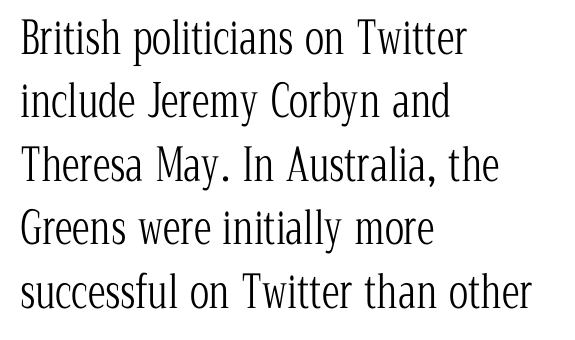
{"serif": "yes", "italic": "no", "bold": "no", "weight": "light", "width": "condensed", "stroke_contrast": "low", "x_height": "medium", "monospaced": "no", "underline": "no", "align": "left", "line_spacing": "normal", "line_spacing_ratio": 1.41, "letter_spacing": "normal", "letter_spacing_em": 0.0, "glyph_px": 45}
